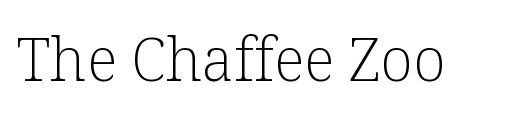
The image shows 60 px light serif type, upright; set normal letter spacing, not underlined; low stroke contrast and a medium x-height.
